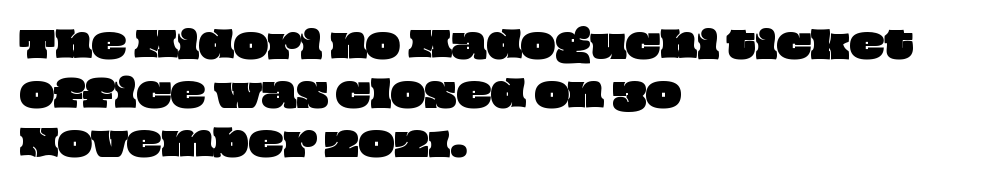
Q: Is the text underlined? A: No.
Q: How is the paragraph aligned? A: Left-aligned.
Q: Is the spacing between letters normal or unusually wide? A: Normal.
Q: Is the spacing between lines tight, normal or loose? A: Normal.
Q: Width (condensed, normal, or wide)? A: Wide.
Q: Stroke contrast? A: Low.
Q: x-height? A: Large.
Q: Monospaced? A: No.
